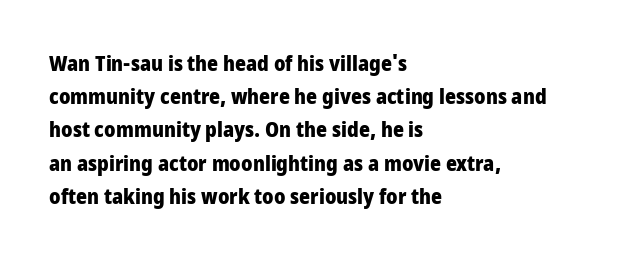
The image shows 21 px bold type, upright; set left-aligned, normal line spacing (1.58x), normal letter spacing, not underlined.
